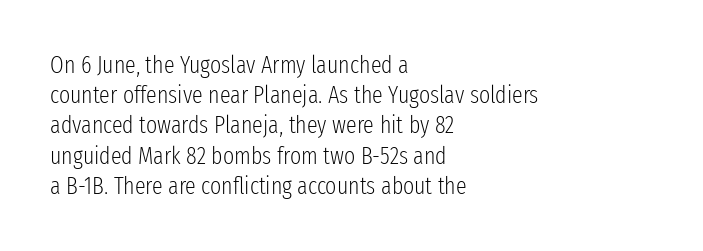
The image shows 24 px text type, upright; set left-aligned, normal line spacing (1.26x), normal letter spacing, not underlined.
